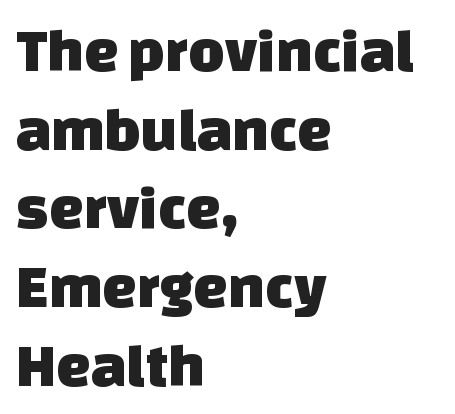
Q: Is the typeface a serif or a sans-serif typeface? A: Sans-serif.
Q: Is the text underlined? A: No.
Q: How is the paragraph aligned? A: Left-aligned.
Q: Is the spacing between letters normal or unusually wide? A: Normal.
Q: Is the spacing between lines tight, normal or loose? A: Normal.
Q: Width (condensed, normal, or wide)? A: Normal.
Q: Stroke contrast? A: Low.
Q: x-height? A: Large.
Q: Monospaced? A: No.
